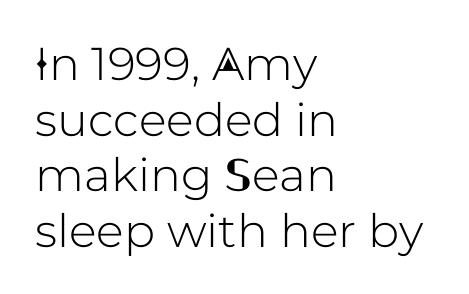
The image shows 46 px sans-serif type, upright; set left-aligned, line spacing 1.21x, normal letter spacing, not underlined; low stroke contrast and a medium x-height.
